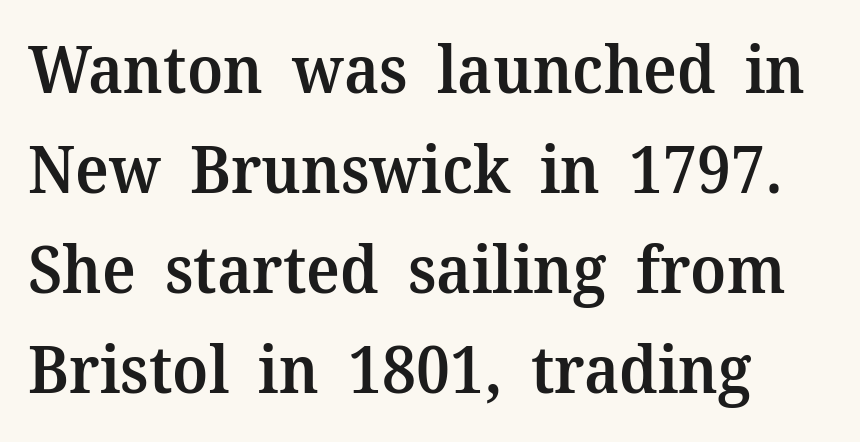
The image shows 65 px semibold serif type, upright; set normal line spacing (1.54x), normal letter spacing, not underlined; medium stroke contrast and a medium x-height.
